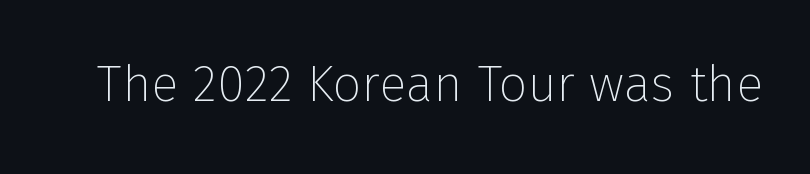
{"serif": "no", "italic": "no", "bold": "no", "weight": "thin", "width": "normal", "stroke_contrast": "low", "x_height": "medium", "monospaced": "no", "underline": "no", "letter_spacing": "normal", "letter_spacing_em": 0.0, "glyph_px": 51}
